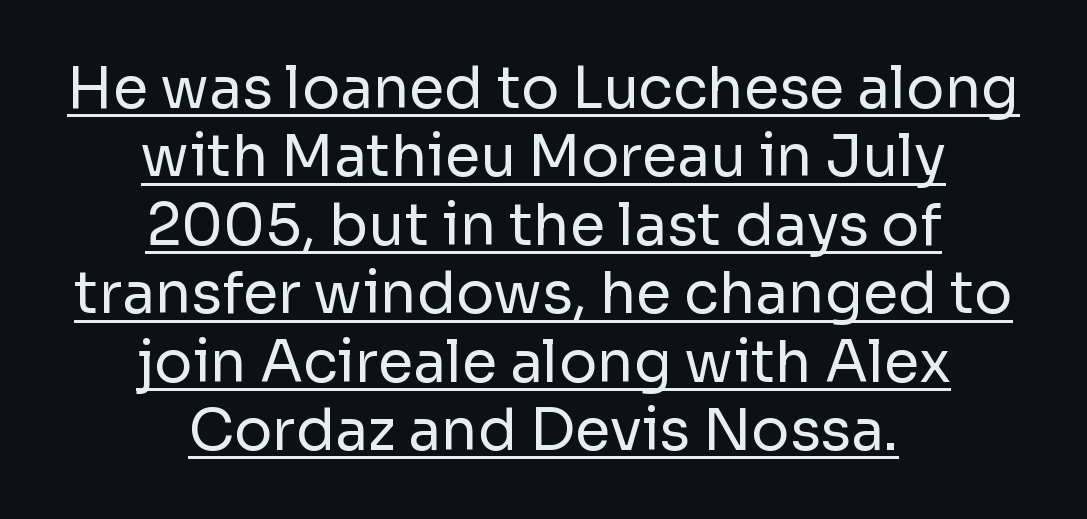
Q: Is the text bold? A: No.
Q: Is the text italic (slanted)? A: No, it is upright.
Q: Is the typeface a serif or a sans-serif typeface? A: Sans-serif.
Q: Is the text underlined? A: Yes.
Q: How is the paragraph aligned? A: Centered.
Q: Is the spacing between letters normal or unusually wide? A: Normal.
Q: Width (condensed, normal, or wide)? A: Normal.
Q: Stroke contrast? A: Low.
Q: x-height? A: Medium.
Q: Monospaced? A: No.
